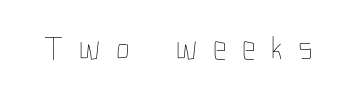
Here the designer chose a conventional face with non-uniform glyph widths. Substantial extra tracking has been applied to these lines. Tall strokes in this sample are plumb rather than angled. Plain, unruled lines of type.
